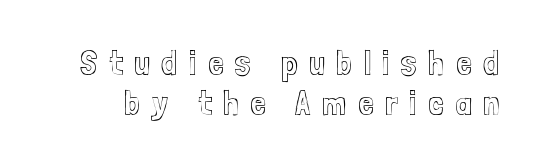
{"italic": "no", "width": "condensed", "x_height": "medium", "monospaced": "no", "underline": "no", "line_spacing": "tight", "line_spacing_ratio": 1.13, "letter_spacing": "wide", "letter_spacing_em": 0.33, "glyph_px": 35}
